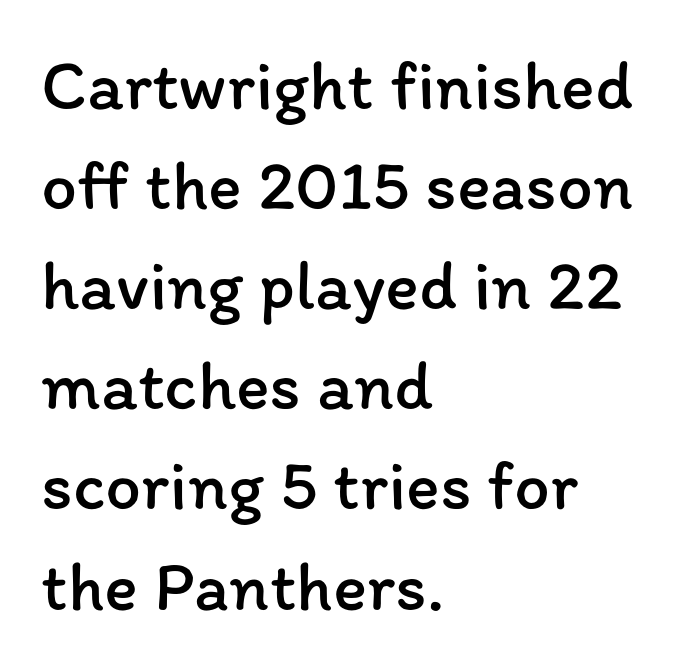
Q: Is the text bold? A: No.
Q: Is the text italic (slanted)? A: No, it is upright.
Q: Is the text underlined? A: No.
Q: How is the paragraph aligned? A: Left-aligned.
Q: Is the spacing between letters normal or unusually wide? A: Normal.
Q: Is the spacing between lines tight, normal or loose? A: Normal.
Q: Width (condensed, normal, or wide)? A: Normal.
Q: Stroke contrast? A: Low.
Q: x-height? A: Medium.
Q: Monospaced? A: No.
